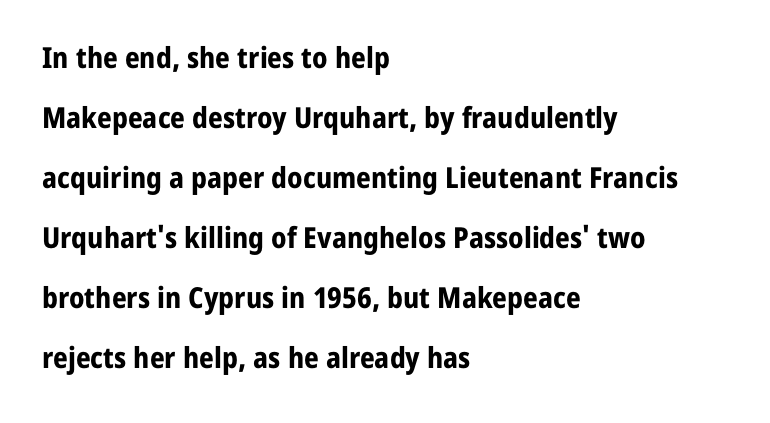
Q: Is the text bold? A: Yes.
Q: Is the text italic (slanted)? A: No, it is upright.
Q: Is the typeface a serif or a sans-serif typeface? A: Sans-serif.
Q: Is the text underlined? A: No.
Q: How is the paragraph aligned? A: Left-aligned.
Q: Is the spacing between letters normal or unusually wide? A: Normal.
Q: Is the spacing between lines tight, normal or loose? A: Loose.
Q: Width (condensed, normal, or wide)? A: Normal.
Q: Stroke contrast? A: Low.
Q: x-height? A: Medium.
Q: Monospaced? A: No.
